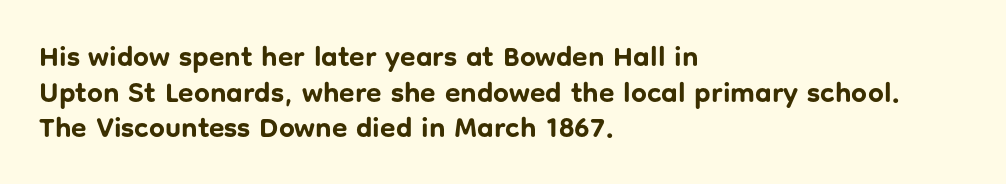
These lines sit exactly where default settings would place them. Designer's note — italics off, roman on. These lines are composed in type without serifs. Typographic density is high because the face is bold. Honestly, there is no underline to notice here at all.
